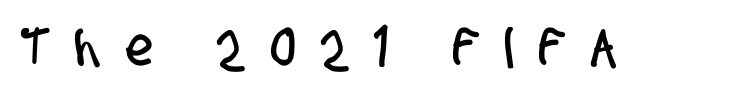
The image shows 53 px condensed sans-serif type; set unusually wide letter spacing (+0.49 em), not underlined; low stroke contrast and a large x-height.
